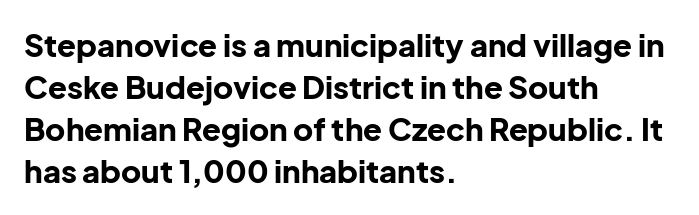
Q: Is the text bold? A: Yes.
Q: Is the text italic (slanted)? A: No, it is upright.
Q: Is the typeface a serif or a sans-serif typeface? A: Sans-serif.
Q: Is the text underlined? A: No.
Q: How is the paragraph aligned? A: Left-aligned.
Q: Is the spacing between letters normal or unusually wide? A: Normal.
Q: Is the spacing between lines tight, normal or loose? A: Normal.
Q: Width (condensed, normal, or wide)? A: Normal.
Q: Stroke contrast? A: Low.
Q: x-height? A: Medium.
Q: Monospaced? A: No.
